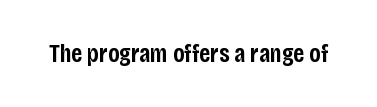
{"italic": "no", "bold": "semi", "underline": "no", "letter_spacing": "normal", "letter_spacing_em": 0.0, "glyph_px": 26}
